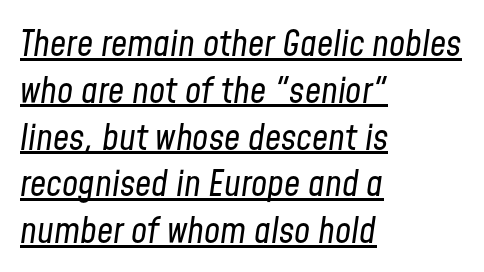
A typesetter would call this proportional, since set widths differ per character. The paragraph shown leans on its left margin. When letters slant like this, we call the style italic. Tracking here is standard; glyphs follow each other at the usual distance.
